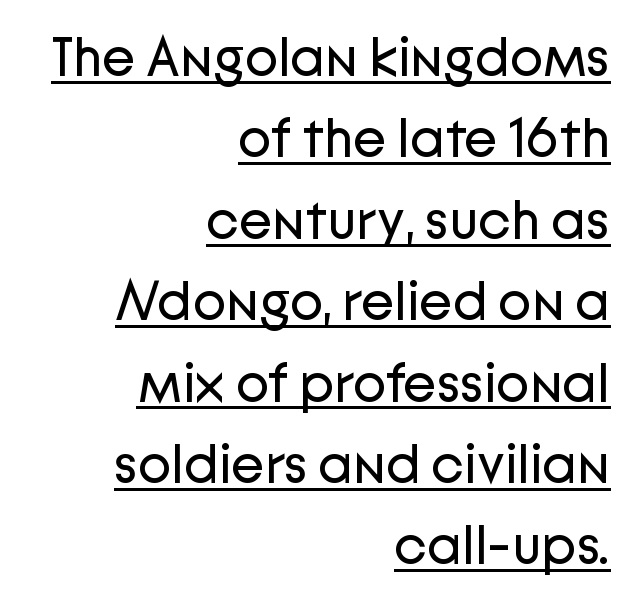
Words appear dense and cohesive because spacing is normal. Character widths vary here, with narrow letters taking less room than wide ones. The glyphs are accompanied by a horizontal stroke just below them. Font category for this specimen: sans-serif. Is the stroke heavy? The answer is a plain regular-or-lighter. Whoever set this chose a conventional vertical rhythm.
